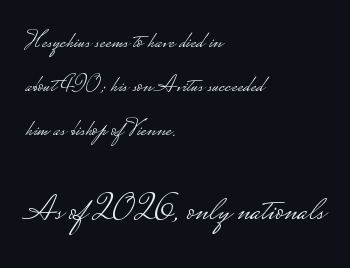
Q: Is the text bold? A: No.
Q: Is the text italic (slanted)? A: Yes.
Q: Is the typeface a serif or a sans-serif typeface? A: Sans-serif.
Q: Is the text underlined? A: No.
Q: How is the paragraph aligned? A: Left-aligned.
Q: Is the spacing between letters normal or unusually wide? A: Normal.
Q: Which block of text is set in a larger size, the first (top) or the second (bottom)? A: The second (bottom) one.
Q: Width (condensed, normal, or wide)? A: Wide.
Q: Stroke contrast? A: Low.
Q: Monospaced? A: No.
